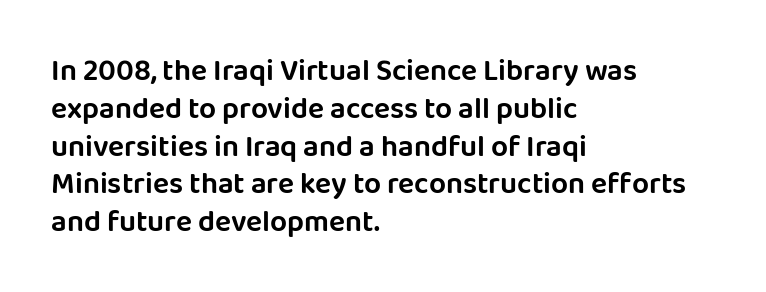
{"serif": "no", "italic": "no", "width": "normal", "stroke_contrast": "low", "x_height": "large", "monospaced": "no", "underline": "no", "align": "left", "line_spacing": "normal", "line_spacing_ratio": 1.26, "letter_spacing": "normal", "letter_spacing_em": 0.0, "glyph_px": 30}
